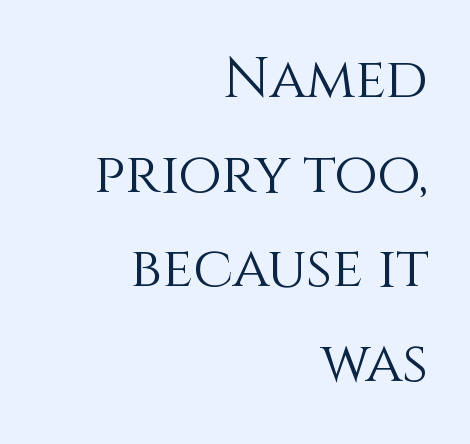
Q: Is the text bold? A: No.
Q: Is the text italic (slanted)? A: No, it is upright.
Q: Is the text underlined? A: No.
Q: How is the paragraph aligned? A: Right-aligned.
Q: Is the spacing between letters normal or unusually wide? A: Normal.
Q: Is the spacing between lines tight, normal or loose? A: Normal.
Q: Width (condensed, normal, or wide)? A: Normal.
Q: x-height? A: Large.
Q: Monospaced? A: No.
